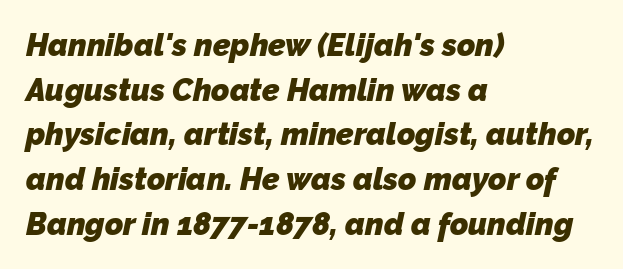
Q: Is the text bold? A: Yes.
Q: Is the typeface a serif or a sans-serif typeface? A: Sans-serif.
Q: Is the text underlined? A: No.
Q: How is the paragraph aligned? A: Left-aligned.
Q: Is the spacing between letters normal or unusually wide? A: Normal.
Q: Is the spacing between lines tight, normal or loose? A: Normal.
Q: Width (condensed, normal, or wide)? A: Normal.
Q: Stroke contrast? A: Low.
Q: x-height? A: Medium.
Q: Monospaced? A: No.
